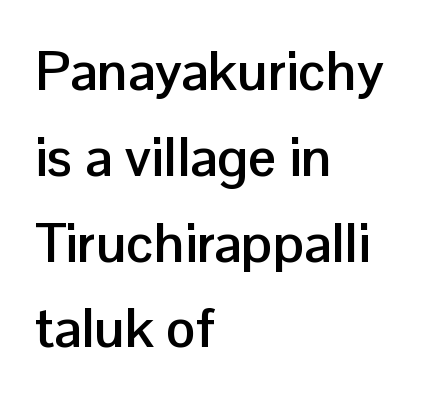
The face used here is proportionally spaced, like ordinary book or web type. Notice how the passage keeps a crisp vertical edge on the left only. Each row of text sits above clean, open space. Regarding leading, the lines here are spaced in the standard way.
